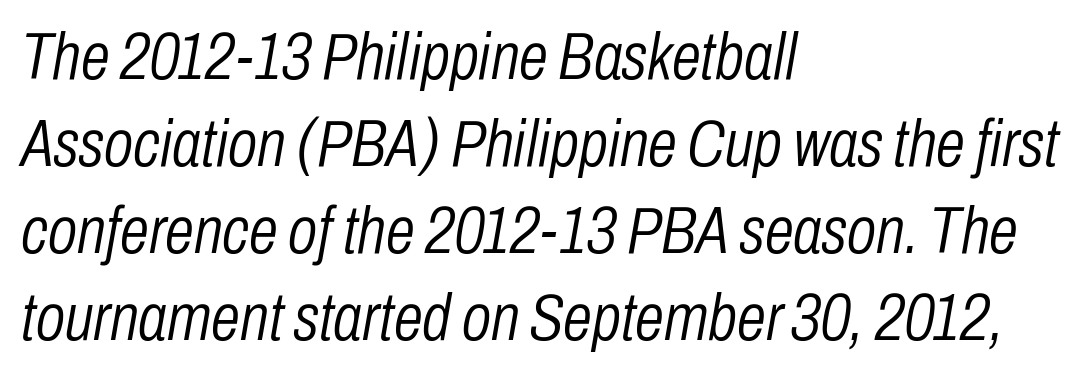
Just letters on the line, the space beneath them empty. Tall strokes in this sample are angled rather than plumb. Letters have the restrained weight of plain body copy at most. There is no visible air inserted between adjacent glyphs.
